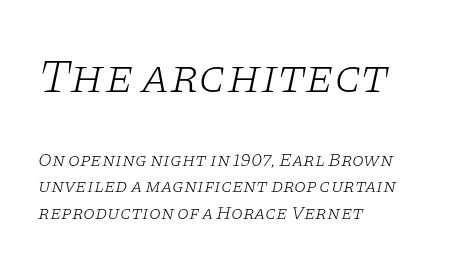
Between these two stacked blocks, the higher one wins on size. Quick note: interline space is typical. No letter is thick-stroked: the sample isn't bold. The rendering uses natural spacing where letterforms have individual widths.
